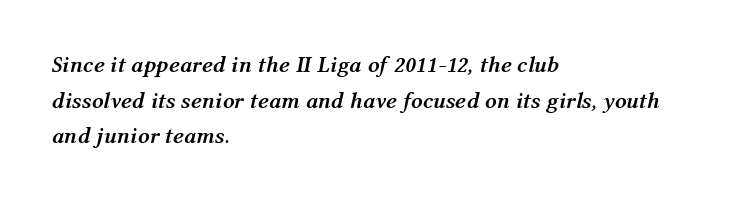
Tracking value appears to be zero — textbook default spacing. Casual observation: everything's shoved over to the left. In terms of leading, this rendering sits right in the middle. An italicized treatment has been applied to the whole sample.
